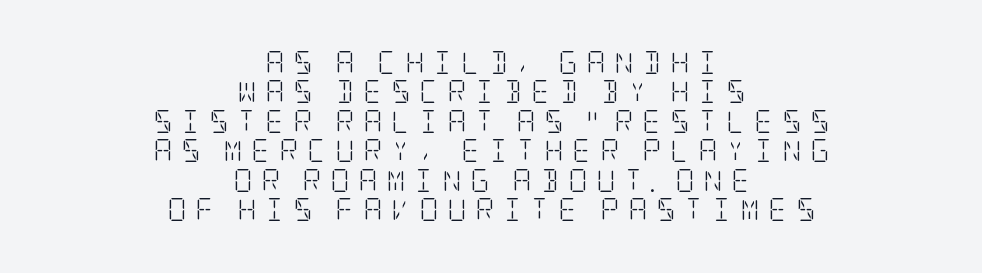
The image shows 23 px text type, upright; set centered, normal line spacing (1.28x), unusually wide letter spacing (+0.4 em), not underlined.
